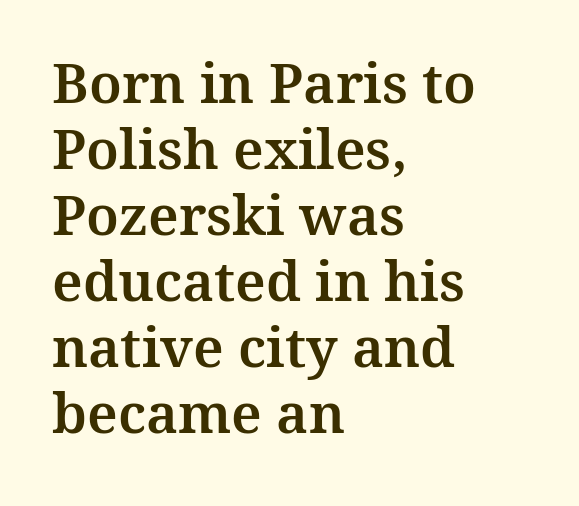
{"serif": "yes", "italic": "no", "width": "normal", "stroke_contrast": "medium", "x_height": "medium", "monospaced": "no", "underline": "no", "align": "left", "line_spacing_ratio": 1.2, "letter_spacing": "normal", "letter_spacing_em": 0.0, "glyph_px": 55}
